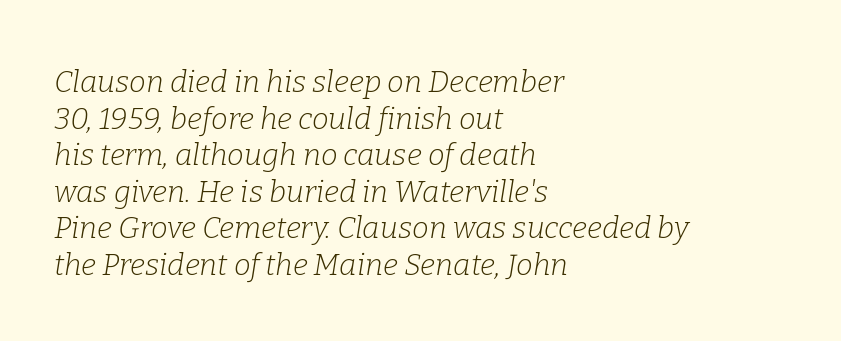
The image shows 30 px light serif type, italic (leaning right); set left-aligned, line spacing 1.22x, normal letter spacing, not underlined; low stroke contrast and a medium x-height.
